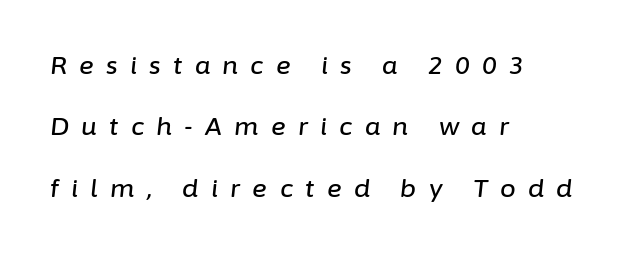
If you measured baseline to baseline, you'd find a long distance. You could only call the tracking loose — the letters float apart. The font's italic variant was chosen for this text. The paragraph shown leans on its left margin.
